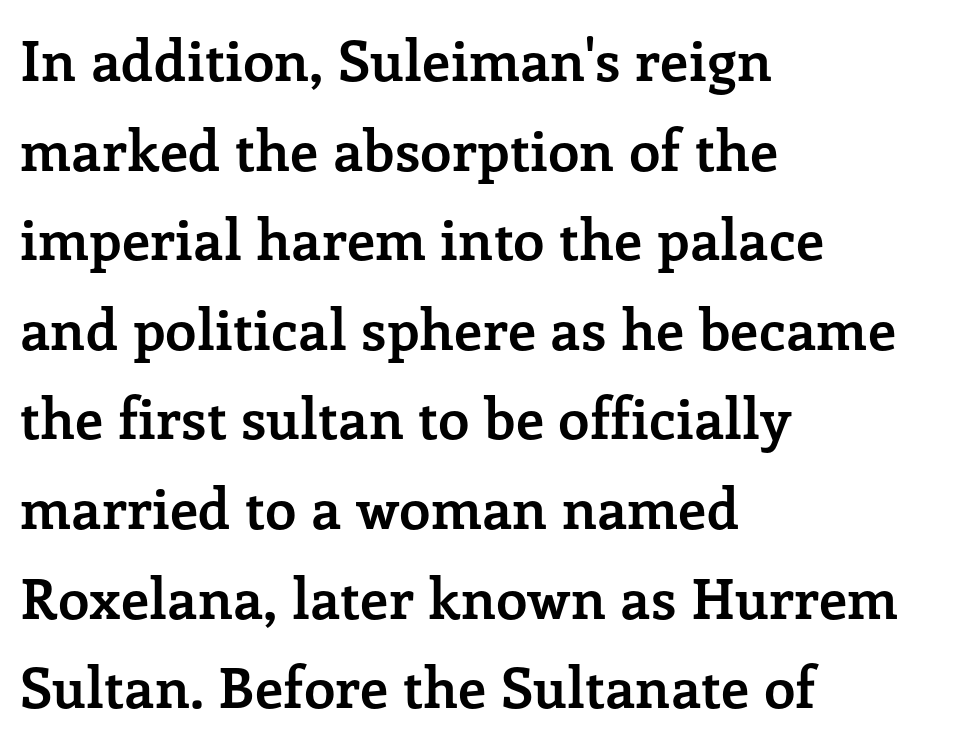
Q: Is the text bold? A: Yes.
Q: Is the text italic (slanted)? A: No, it is upright.
Q: Is the typeface a serif or a sans-serif typeface? A: Serif.
Q: Is the text underlined? A: No.
Q: How is the paragraph aligned? A: Left-aligned.
Q: Is the spacing between letters normal or unusually wide? A: Normal.
Q: Is the spacing between lines tight, normal or loose? A: Normal.
Q: Width (condensed, normal, or wide)? A: Normal.
Q: Stroke contrast? A: Low.
Q: x-height? A: Medium.
Q: Monospaced? A: No.
